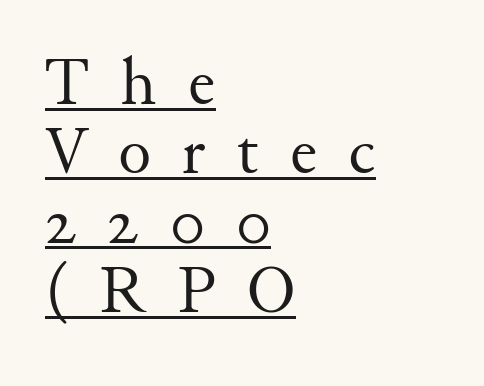
You could not count columns in this text — the font is proportionally spaced. A typesetter would call this heavily tracked-out type. The passage shown is underscored from start to finish. Reading down the block, your eye returns to a fixed left position each line. The face used here is seriffed, in the tradition of book romans. How would I describe the line gaps? Narrow and economical.
